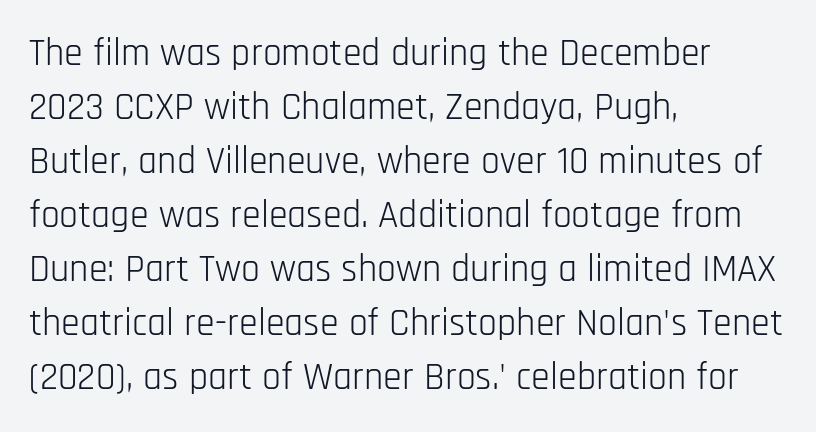
{"serif": "no", "italic": "no", "bold": "no", "weight": "light", "width": "condensed", "stroke_contrast": "low", "x_height": "large", "monospaced": "no", "underline": "no", "align": "left", "line_spacing": "normal", "line_spacing_ratio": 1.42, "letter_spacing": "normal", "letter_spacing_em": 0.0, "glyph_px": 38}
